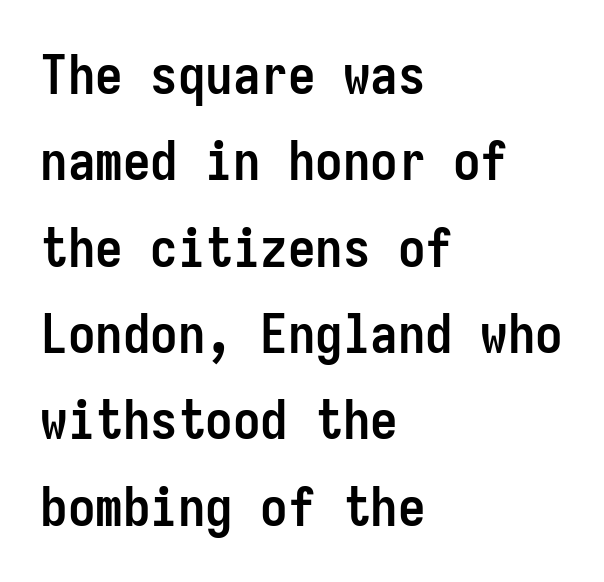
{"serif": "no", "italic": "no", "bold": "yes", "weight": "semibold", "width": "condensed", "stroke_contrast": "low", "x_height": "medium", "monospaced": "yes", "underline": "no", "align": "left", "line_spacing": "normal", "line_spacing_ratio": 1.57, "letter_spacing": "normal", "letter_spacing_em": 0.0, "glyph_px": 55}
